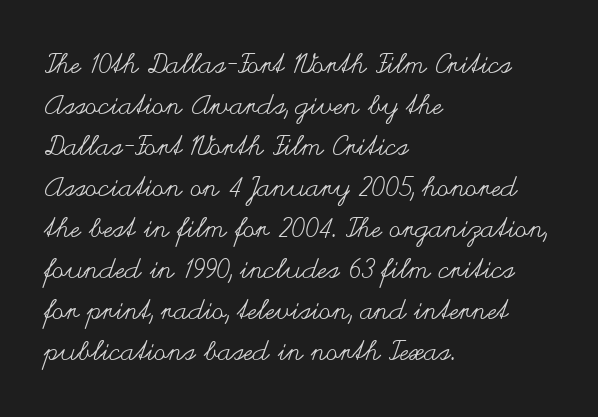
{"bold": "no", "underline": "no", "align": "left", "line_spacing": "normal", "line_spacing_ratio": 1.52, "letter_spacing": "normal", "letter_spacing_em": 0.0, "glyph_px": 27}
